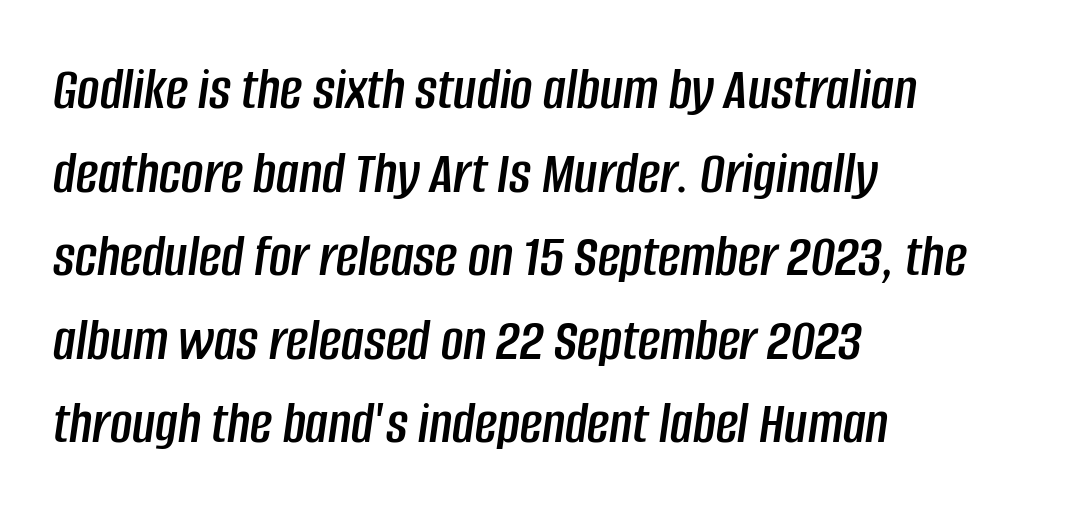
Q: Is the text italic (slanted)? A: Yes, it leans right by about 8 degrees.
Q: Is the text underlined? A: No.
Q: How is the paragraph aligned? A: Left-aligned.
Q: Is the spacing between letters normal or unusually wide? A: Normal.
Q: Is the spacing between lines tight, normal or loose? A: Normal.
Q: Width (condensed, normal, or wide)? A: Condensed.
Q: Stroke contrast? A: Low.
Q: x-height? A: Large.
Q: Monospaced? A: No.
